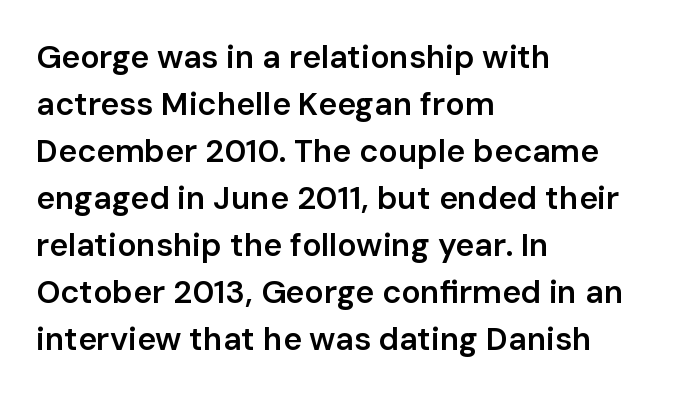
A typesetter would label this face a sans. A typesetter would call this proportional, since set widths differ per character. Every row of glyphs begins at an identical x-position on the left. A normal amount of white space separates one row of letters from the next. A roman cut, with each character standing at attention.
